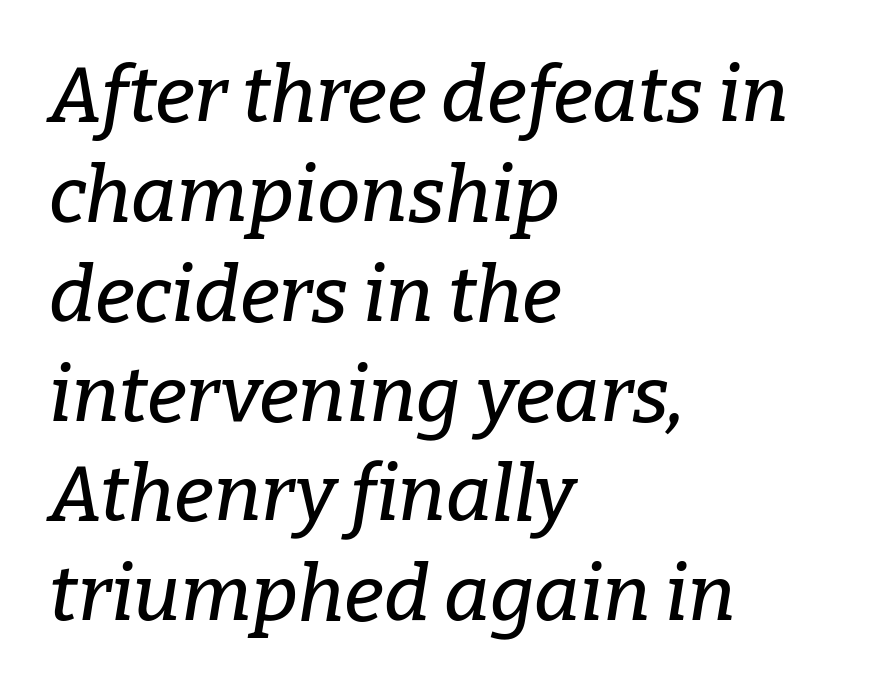
{"serif": "yes", "italic": "yes", "lean": "right", "slant_degrees": 9, "width": "normal", "stroke_contrast": "low", "x_height": "medium", "monospaced": "no", "underline": "no", "align": "left", "line_spacing": "normal", "line_spacing_ratio": 1.28, "letter_spacing": "normal", "letter_spacing_em": 0.0, "glyph_px": 78}
